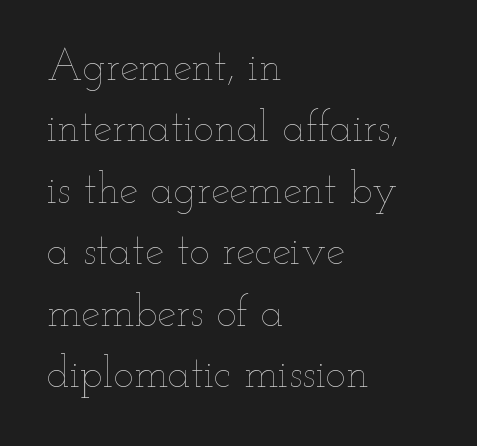
The designer left line spacing at the default. Is this a fixed-width face? No — the glyphs have proportional, varying widths. Every stem runs plumb, perpendicular to the baseline. Letter spacing: default. The strokes are not fattened; the text isn't bold. Caption: multi-line text, flush left, ragged right.
